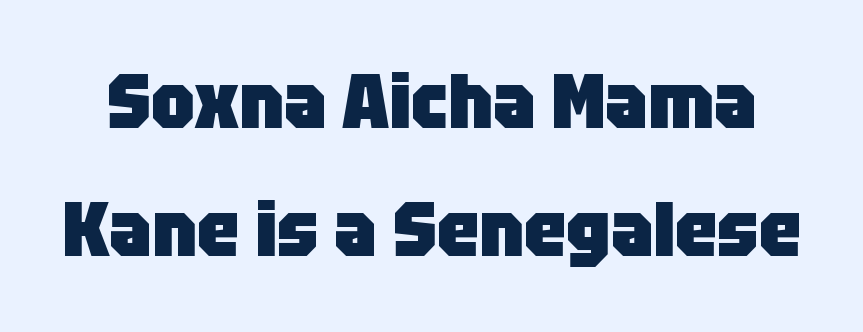
{"serif": "no", "italic": "no", "bold": "yes", "weight": "heavy", "width": "normal", "stroke_contrast": "low", "x_height": "large", "monospaced": "no", "underline": "no", "line_spacing": "normal", "line_spacing_ratio": 1.69, "letter_spacing": "normal", "letter_spacing_em": 0.0, "glyph_px": 76}
